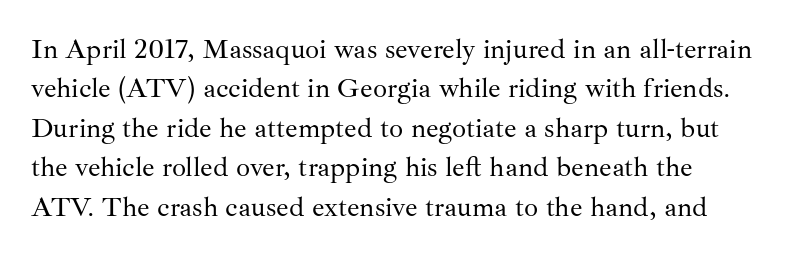
Q: Is the text bold? A: No.
Q: Is the text italic (slanted)? A: No, it is upright.
Q: Is the typeface a serif or a sans-serif typeface? A: Serif.
Q: Is the text underlined? A: No.
Q: Is the spacing between letters normal or unusually wide? A: Normal.
Q: Is the spacing between lines tight, normal or loose? A: Normal.
Q: Width (condensed, normal, or wide)? A: Normal.
Q: Stroke contrast? A: Medium.
Q: x-height? A: Small.
Q: Monospaced? A: No.
